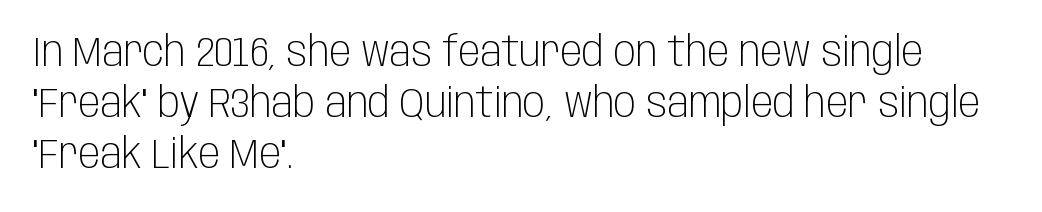
Is there much room between lines? A standard amount, neither cramped nor airy. Does the type have serifs? No, each stem ends abruptly. These lines are set flush left with a ragged right edge. Think standard paragraph weight, or any step lighter than that. The face used here is proportionally spaced, like ordinary book or web type. Descenders are the only things crossing below the line.
